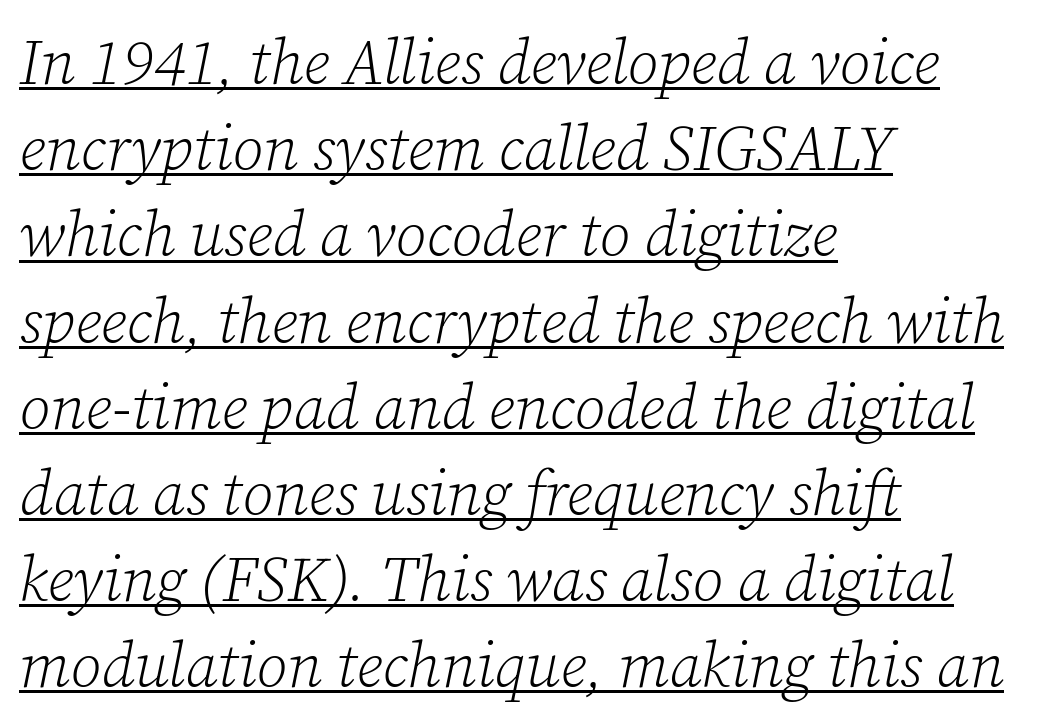
This is oblique type, the kind used for emphasis or titles. The cut favours lightness, reaching ordinary text weight at its darkest. Standard letterfit; no display-style spreading of the glyphs. Somebody hit Ctrl+U on this one — the words are underlined.
